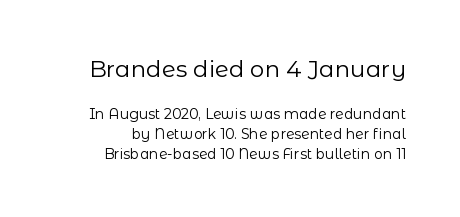
Check the space under the baseline: it is left empty. The face used here is rendered with its standard letterfit. This is the regular roman posture of the typeface. Whoever set this made the first block the dominant, larger element.
